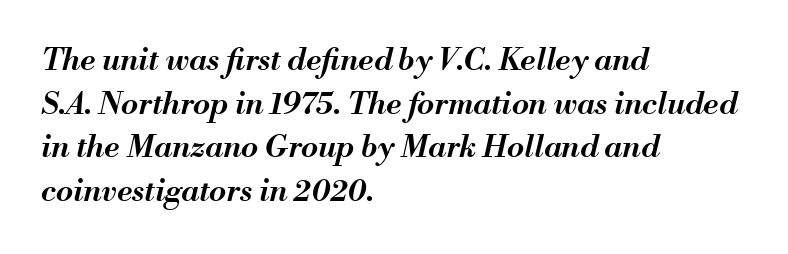
Characters are canted at an angle relative to the baseline's perpendicular. The paragraph has a hard left edge and a soft right edge. This is moderately heavy type, rendered in semibold. Tracking here is standard; glyphs follow each other at the usual distance.
